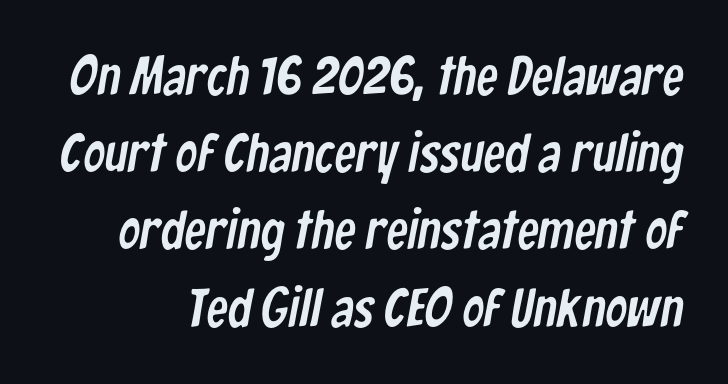
The image shows 54 px condensed sans-serif type; set normal line spacing (1.43x), normal letter spacing, not underlined; low stroke contrast and a medium x-height.
